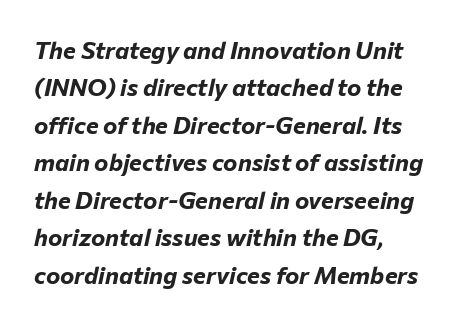
In terms of posture, this sample is oblique. Students, this is bold: see how much ink each stroke carries. These lines stack with their left ends in a neat column. No word sits above an underline.
